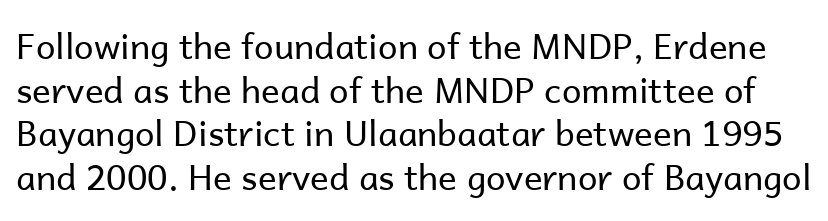
Q: Is the text bold? A: No.
Q: Is the text italic (slanted)? A: No, it is upright.
Q: Is the typeface a serif or a sans-serif typeface? A: Sans-serif.
Q: Is the text underlined? A: No.
Q: Is the spacing between letters normal or unusually wide? A: Normal.
Q: Is the spacing between lines tight, normal or loose? A: Normal.
Q: Width (condensed, normal, or wide)? A: Normal.
Q: Stroke contrast? A: Low.
Q: x-height? A: Medium.
Q: Monospaced? A: No.
